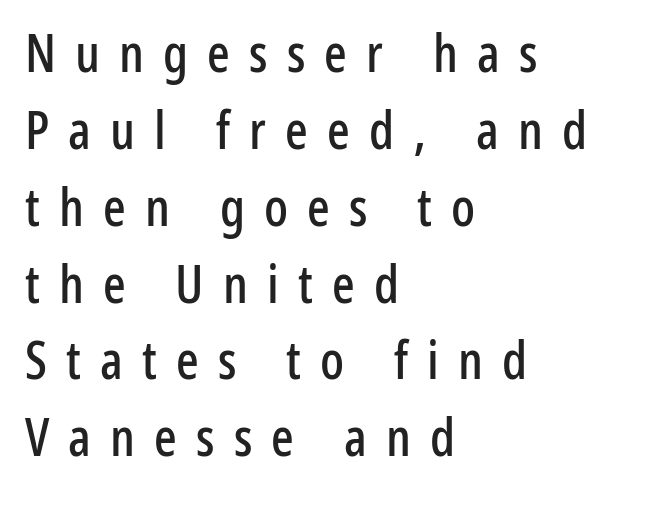
{"serif": "no", "italic": "no", "width": "condensed", "stroke_contrast": "low", "x_height": "medium", "monospaced": "no", "underline": "no", "align": "left", "line_spacing": "normal", "line_spacing_ratio": 1.45, "letter_spacing": "wide", "letter_spacing_em": 0.36, "glyph_px": 53}
